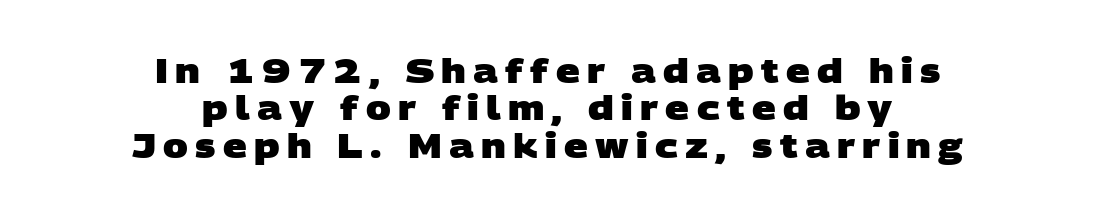
Where is the straight margin? There isn't one; the lines are centered. The rendering inserts visible extra space after every character. Baseline-to-baseline distance is barely more than the letter height. Looks like regular typesetting: each glyph gets only the width it needs.
